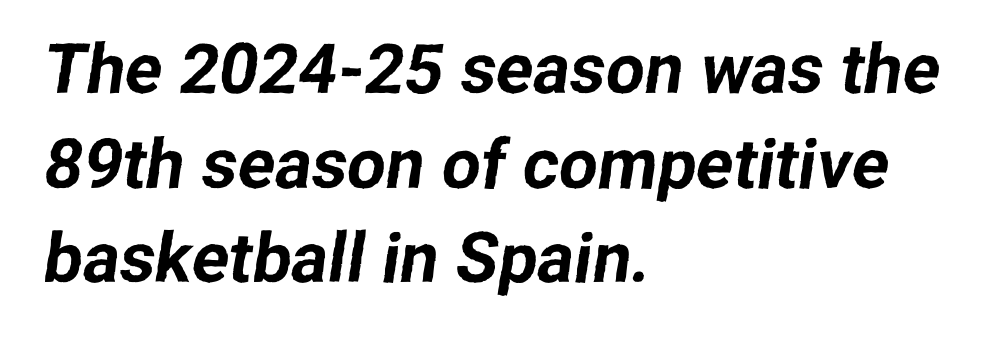
Q: Is the typeface a serif or a sans-serif typeface? A: Sans-serif.
Q: Is the text underlined? A: No.
Q: How is the paragraph aligned? A: Left-aligned.
Q: Is the spacing between letters normal or unusually wide? A: Normal.
Q: Is the spacing between lines tight, normal or loose? A: Normal.
Q: Width (condensed, normal, or wide)? A: Normal.
Q: Stroke contrast? A: Low.
Q: x-height? A: Medium.
Q: Monospaced? A: No.
